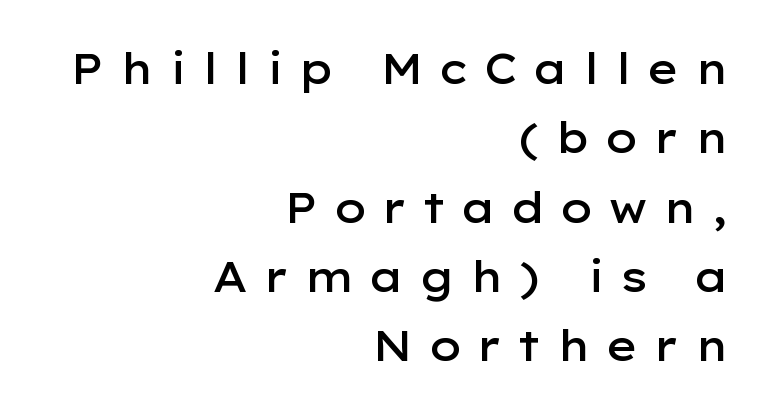
Check the space under the baseline: it is left empty. The letters stand upright; this is a roman face. Horizontal alignment here is rightward, an uncommon choice for prose. Compared with typical body copy, the letter spacing here is much looser. A typesetter would call this proportional, since set widths differ per character.
